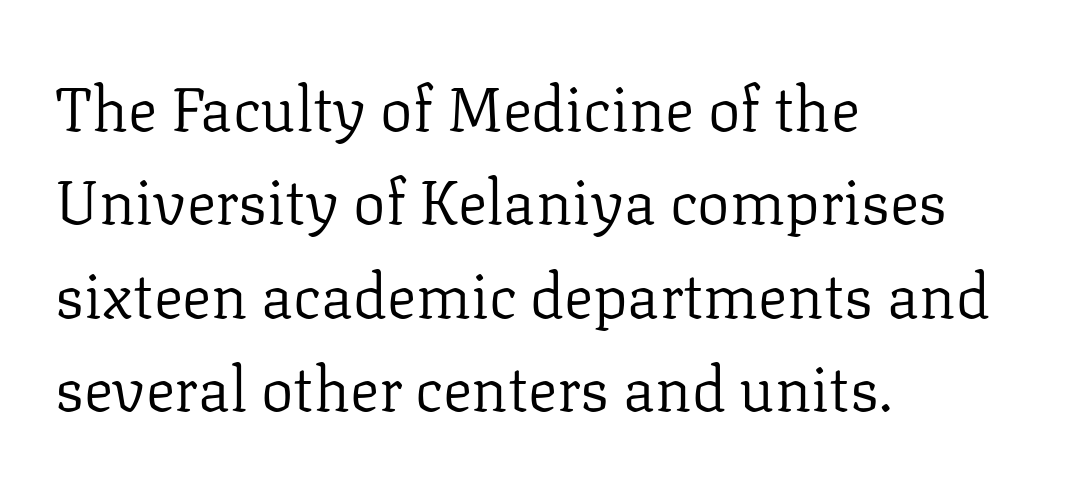
{"serif": "yes", "italic": "no", "bold": "no", "weight": "regular", "width": "normal", "stroke_contrast": "low", "x_height": "medium", "monospaced": "no", "underline": "no", "align": "left", "line_spacing": "normal", "line_spacing_ratio": 1.53, "letter_spacing": "normal", "letter_spacing_em": 0.0, "glyph_px": 61}
